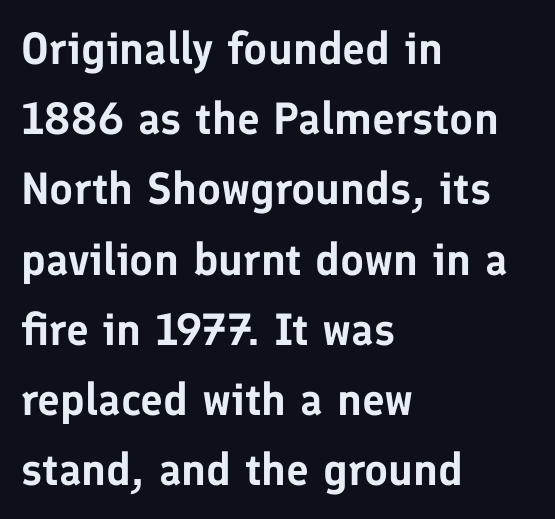
The foot of each line stays bare and open. Alignment: flush left. I'd call this a sans setting — the letters go barefoot. Here the designer chose a conventional face with non-uniform glyph widths.
